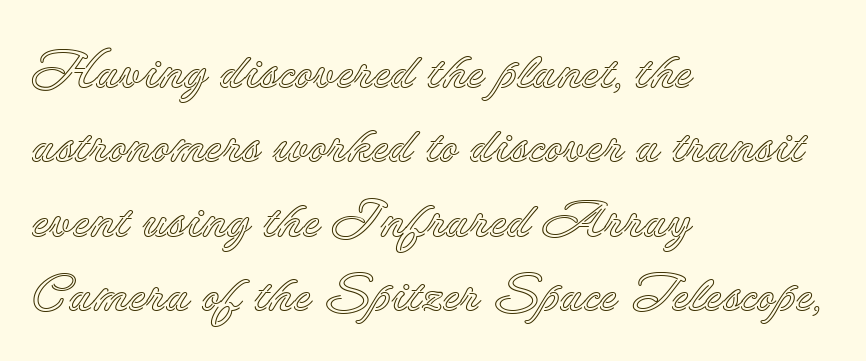
Notice how the passage keeps a crisp vertical edge on the left only. Plain, unruled lines of type. Compared with typical paragraphs, the rows here are spaced about the same.
